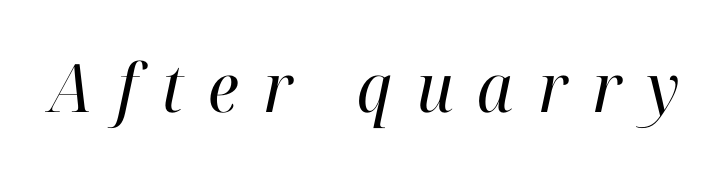
The image shows 67 px regular-weight serif type, italic (leaning right); set unusually wide letter spacing (+0.36 em), not underlined; high stroke contrast and a medium x-height.
